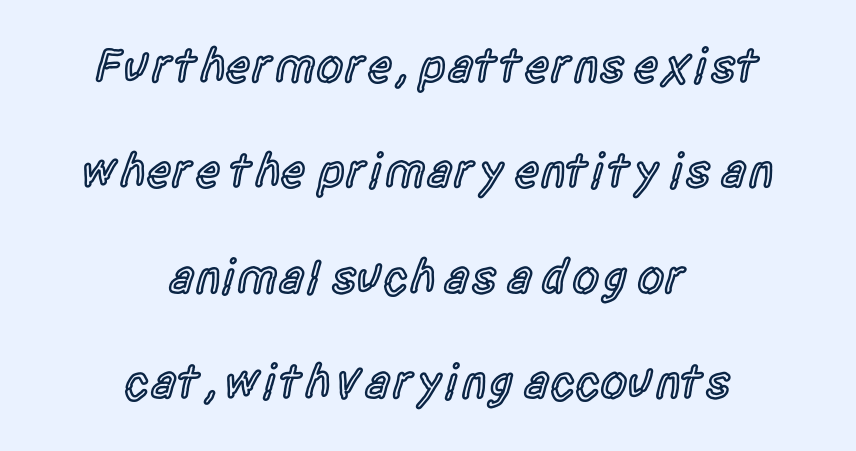
{"serif": "no", "bold": "semi", "weight": "semibold", "width": "condensed", "x_height": "large", "monospaced": "no", "underline": "no", "align": "center", "line_spacing": "loose", "line_spacing_ratio": 2.15, "letter_spacing": "normal", "letter_spacing_em": 0.0, "glyph_px": 49}
